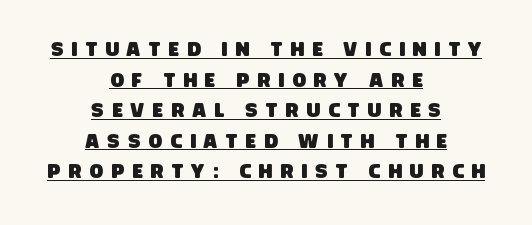
Check the space under the baseline: a stroke is drawn there. Rows of type keep a routine distance in the vertical direction. Glyph-to-glyph distance is far greater than everyday printed text. The lines are quadded center.
